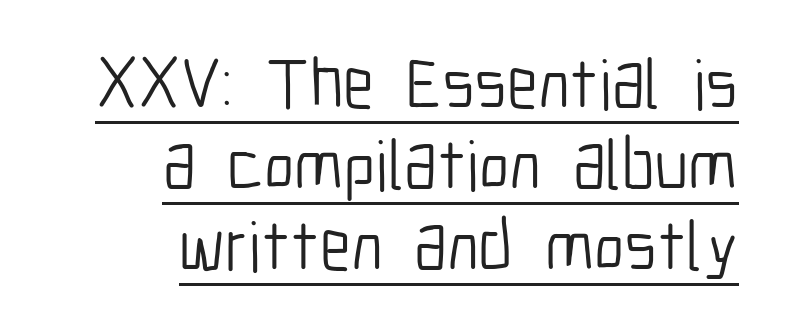
Q: Is the text bold? A: No.
Q: Is the text italic (slanted)? A: No, it is upright.
Q: Is the typeface a serif or a sans-serif typeface? A: Sans-serif.
Q: Is the text underlined? A: Yes.
Q: How is the paragraph aligned? A: Right-aligned.
Q: Is the spacing between letters normal or unusually wide? A: Normal.
Q: Is the spacing between lines tight, normal or loose? A: Tight.
Q: Width (condensed, normal, or wide)? A: Condensed.
Q: Stroke contrast? A: Low.
Q: x-height? A: Medium.
Q: Monospaced? A: No.
